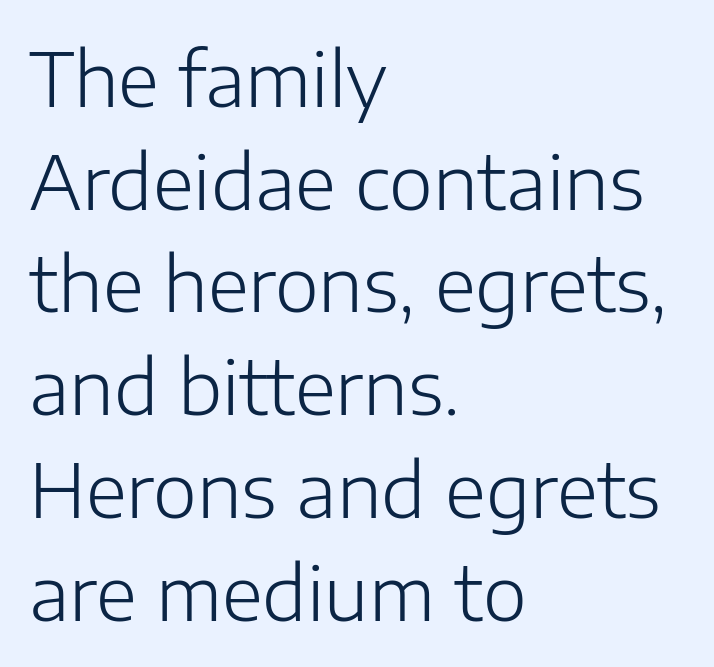
The image shows 75 px light sans-serif type, upright; set left-aligned, normal line spacing (1.37x), normal letter spacing, not underlined; low stroke contrast and a medium x-height.
